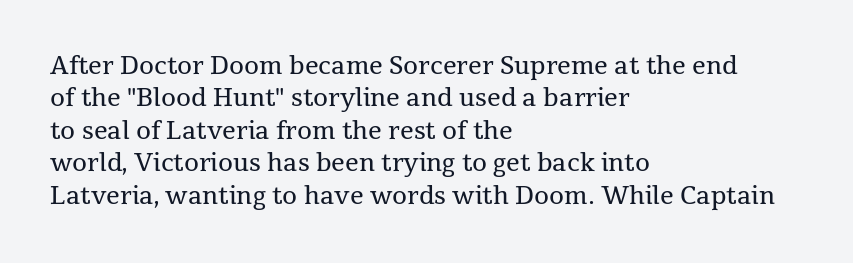
The image shows 24 px text type, upright; set left-aligned, normal line spacing (1.35x), normal letter spacing, not underlined.
